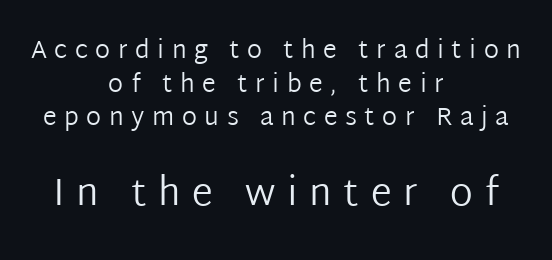
{"serif": "no", "italic": "no", "bold": "no", "weight": "regular", "width": "normal", "stroke_contrast": "low", "x_height": "medium", "monospaced": "no", "underline": "no", "align": "center", "line_spacing": "normal", "line_spacing_ratio": 1.35, "letter_spacing": "wide", "letter_spacing_em": 0.3, "larger_block": "second", "size_ratio": 1.52, "glyph_px": 38}
